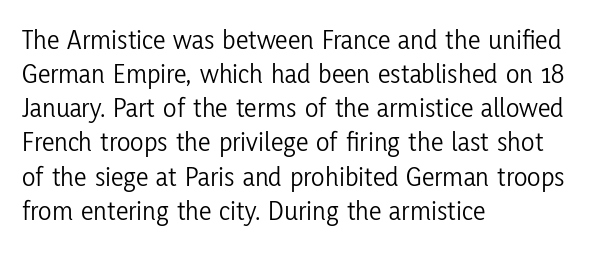
The image shows 28 px light, condensed sans-serif type, upright; set left-aligned, line spacing 1.22x, normal letter spacing, not underlined; low stroke contrast and a medium x-height.
